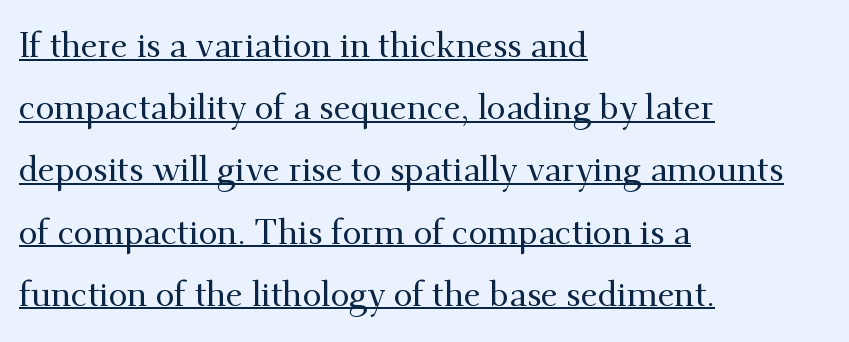
{"serif": "yes", "italic": "no", "width": "normal", "stroke_contrast": "medium", "x_height": "small", "monospaced": "no", "underline": "yes", "align": "left", "line_spacing_ratio": 1.83, "letter_spacing": "normal", "letter_spacing_em": 0.0, "glyph_px": 34}
